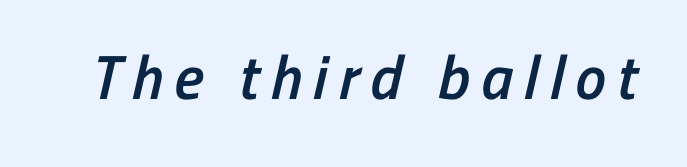
The image shows 62 px semibold, condensed sans-serif type; set not underlined; low stroke contrast and a medium x-height.
